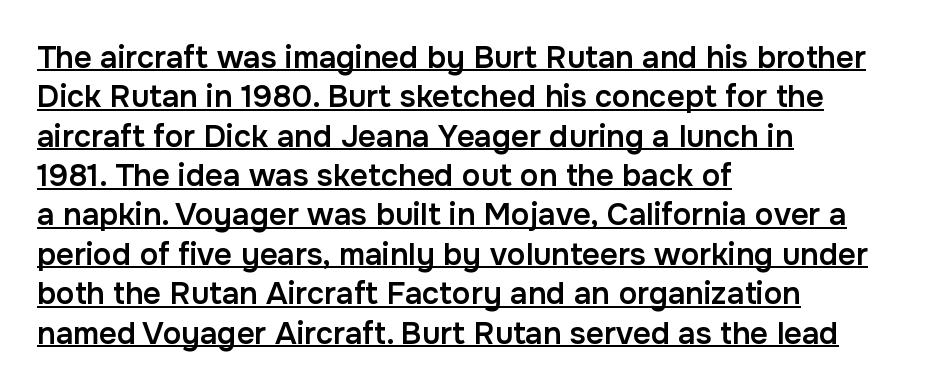
The image shows 31 px semibold sans-serif type, upright; set left-aligned, normal line spacing (1.27x), normal letter spacing, underlined; low stroke contrast and a medium x-height.
